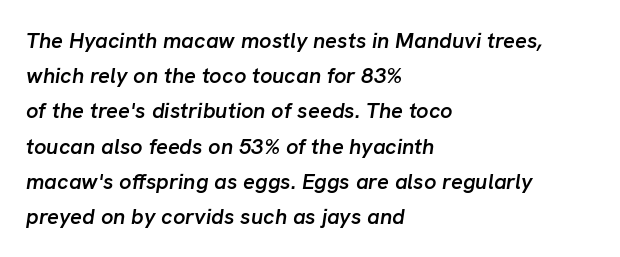
The image shows 22 px text type, italic (leaning right); set left-aligned, normal line spacing (1.6x), normal letter spacing, not underlined.
